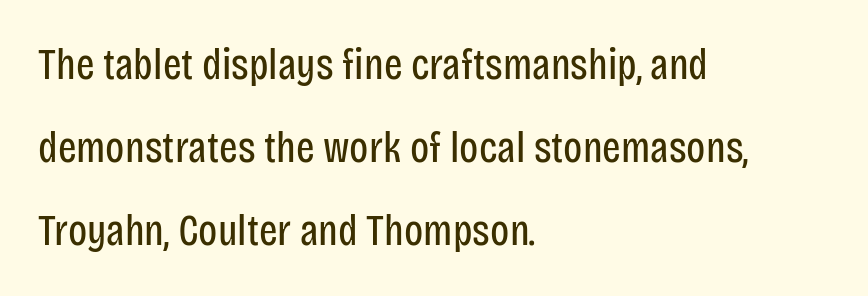
The image shows 44 px regular-weight, condensed sans-serif type, upright; set left-aligned, line spacing 1.89x, normal letter spacing, not underlined; low stroke contrast and a large x-height.
